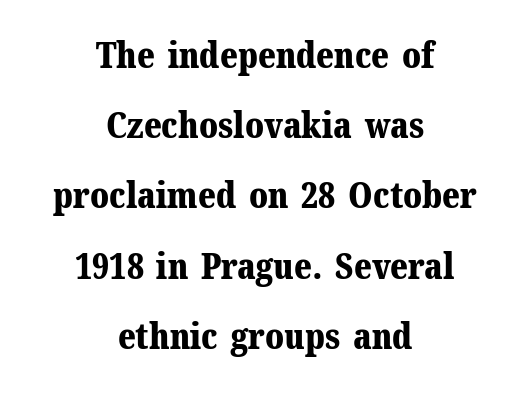
The image shows 36 px bold serif type, upright; set centered, loose line spacing (1.95x), normal letter spacing, not underlined; medium stroke contrast and a medium x-height.
